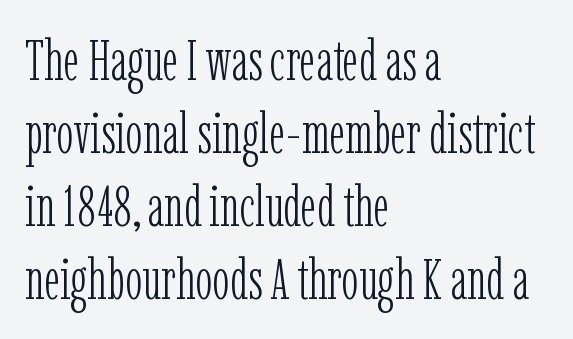
{"serif": "yes", "italic": "no", "bold": "no", "weight": "light", "width": "condensed", "stroke_contrast": "low", "x_height": "medium", "monospaced": "no", "underline": "no", "align": "left", "line_spacing": "normal", "line_spacing_ratio": 1.28, "letter_spacing": "normal", "letter_spacing_em": 0.0, "glyph_px": 57}
